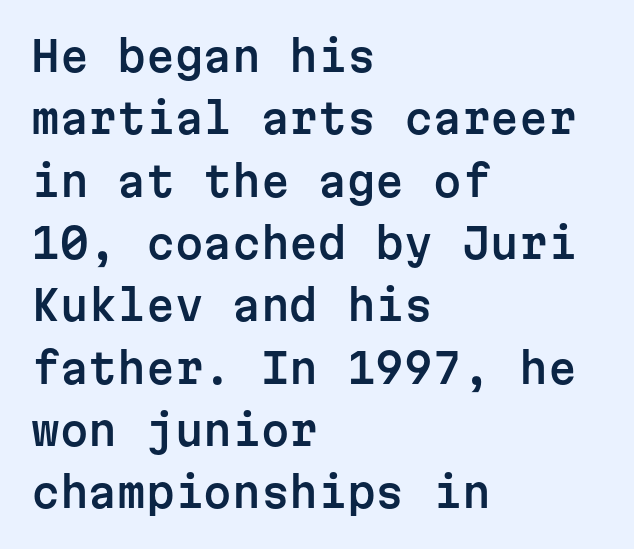
These lines sit exactly where default settings would place them. You could count columns in this text — the font is strictly monospaced. Glance below the letters and you will spot only blank space. No feet cap the strokes, marking this as sans-serif type. Each line starts at the same left margin while the right side varies.
